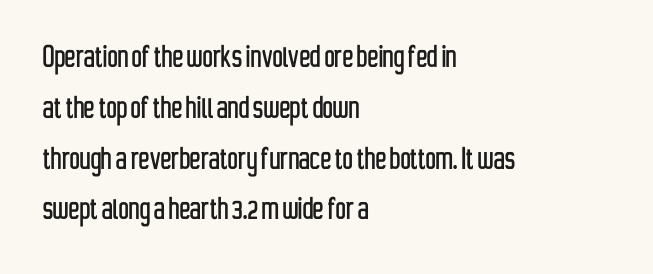
The image shows 36 px condensed sans-serif type, upright; set left-aligned, normal line spacing (1.41x), normal letter spacing, not underlined; low stroke contrast and a medium x-height.
